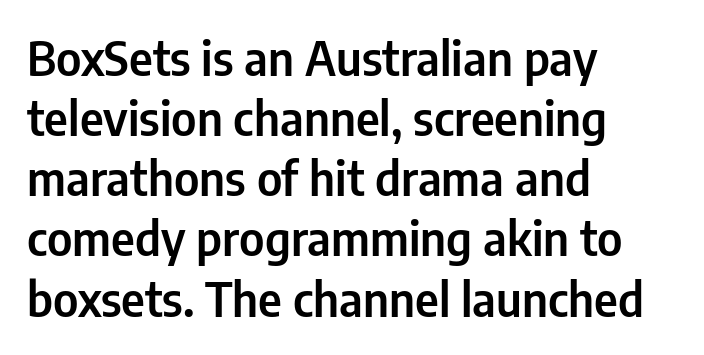
Vertical spacing — default. Spacing verdict: proportional, widths tailored to each character. Classification — sans serif. The letterforms sit shoulder to shoulder at normal distance. Posture: vertical. The lines in this sample share a left origin and differ only in where they stop.
